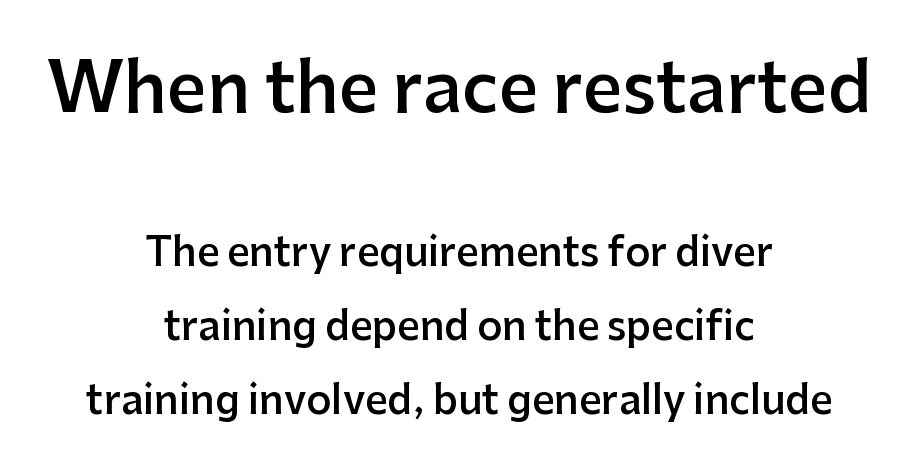
Is the letter spacing exaggerated? No — it looks like the ordinary default. This sample trades compactness for vertical openness between lines. Serifs: no, the terminals of the letterforms are clean. This layout puts the oversized block above and the modest block below.
